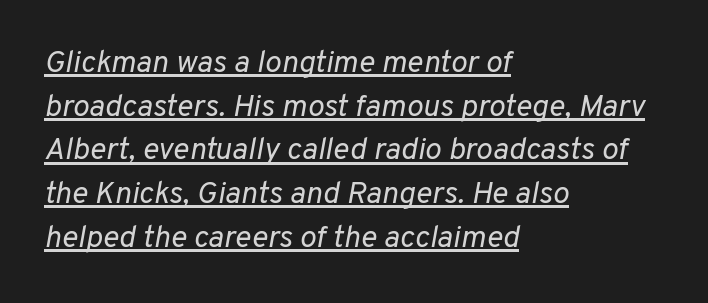
Q: Is the text bold? A: No.
Q: Is the text italic (slanted)? A: Yes, it leans right by about 10 degrees.
Q: Is the text underlined? A: Yes.
Q: How is the paragraph aligned? A: Left-aligned.
Q: Is the spacing between letters normal or unusually wide? A: Normal.
Q: Is the spacing between lines tight, normal or loose? A: Normal.
Q: Width (condensed, normal, or wide)? A: Normal.
Q: Stroke contrast? A: Low.
Q: x-height? A: Medium.
Q: Monospaced? A: No.
